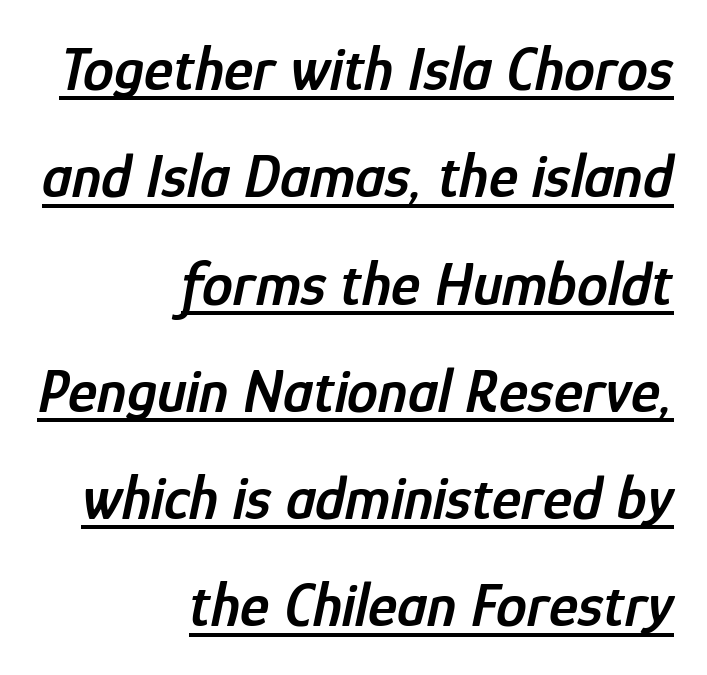
{"italic": "yes", "lean": "right", "slant_degrees": 12, "bold": "semi", "weight": "semibold", "width": "condensed", "stroke_contrast": "low", "x_height": "medium", "monospaced": "no", "underline": "yes", "align": "right", "line_spacing_ratio": 1.73, "letter_spacing": "normal", "letter_spacing_em": 0.0, "glyph_px": 62}
